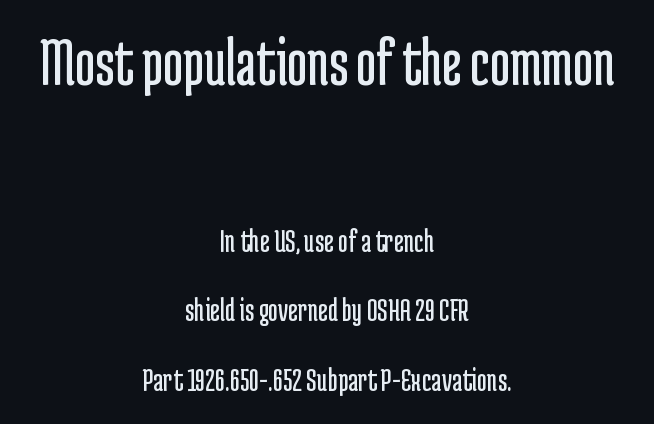
Size contrast runs from large at the top to small at the bottom. Descender tails drop into unmarked territory. No heavy texture on the line: the type isn't bold. Look at the bottom of the vertical strokes: they stop flat, with no serifs.
